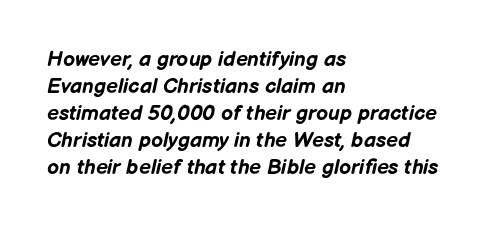
Q: Is the text bold? A: Yes.
Q: Is the text italic (slanted)? A: Yes, it leans right by about 12 degrees.
Q: Is the text underlined? A: No.
Q: How is the paragraph aligned? A: Left-aligned.
Q: Is the spacing between letters normal or unusually wide? A: Normal.
Q: Is the spacing between lines tight, normal or loose? A: Normal.
